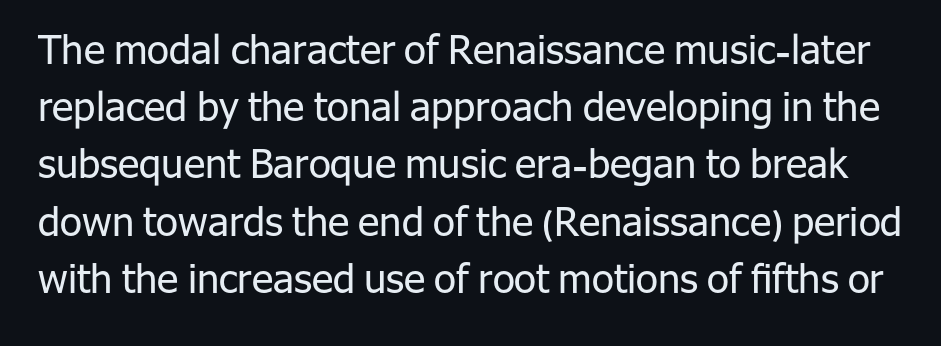
{"serif": "no", "italic": "no", "bold": "no", "weight": "regular", "width": "normal", "stroke_contrast": "low", "x_height": "medium", "monospaced": "no", "underline": "no", "line_spacing": "normal", "line_spacing_ratio": 1.43, "letter_spacing": "normal", "letter_spacing_em": 0.0, "glyph_px": 40}
